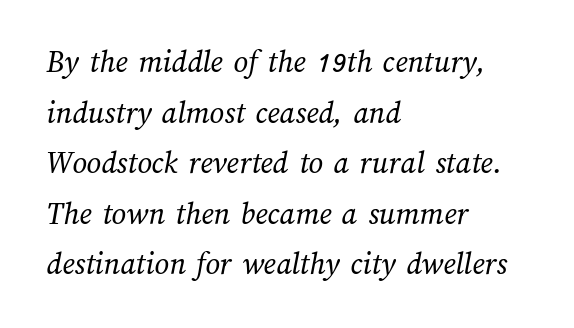
No word sits above an underline. Evenly set lines give the paragraph a standard silhouette. No extra tracking has been applied to these lines. Proportional: the letters do not fall into vertical columns. Is this a heavy cut? Hardly; it is regular or lighter. This rendering uses left alignment, leaving the right contour irregular.
